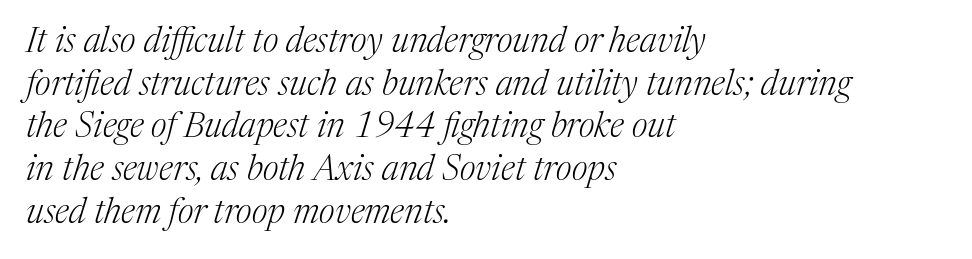
The image shows 35 px light serif type, italic (leaning right); set left-aligned, line spacing 1.22x, normal letter spacing, not underlined; medium stroke contrast and a medium x-height.
